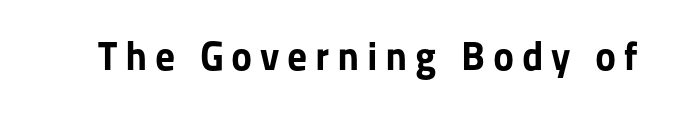
Q: Is the text bold? A: Yes.
Q: Is the text italic (slanted)? A: No, it is upright.
Q: Is the typeface a serif or a sans-serif typeface? A: Sans-serif.
Q: Is the text underlined? A: No.
Q: Width (condensed, normal, or wide)? A: Normal.
Q: Stroke contrast? A: Low.
Q: x-height? A: Medium.
Q: Monospaced? A: No.
